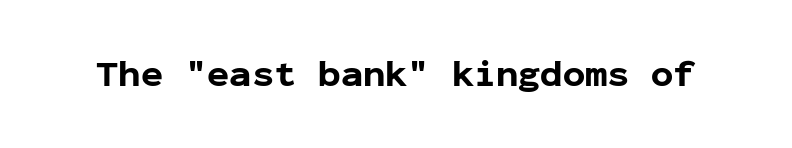
{"serif": "no", "italic": "no", "bold": "yes", "weight": "bold", "width": "normal", "stroke_contrast": "low", "x_height": "medium", "monospaced": "yes", "underline": "no", "letter_spacing": "normal", "letter_spacing_em": 0.0, "glyph_px": 37}
